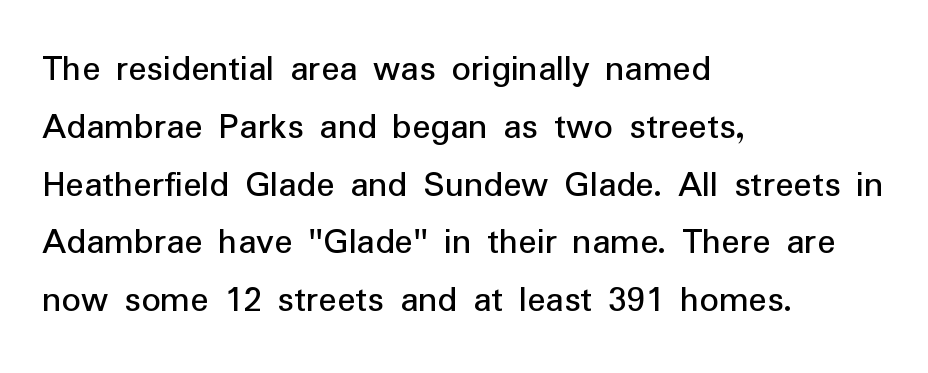
The image shows 38 px regular-weight sans-serif type, upright; set left-aligned, normal line spacing (1.52x), normal letter spacing, not underlined; low stroke contrast and a medium x-height.
